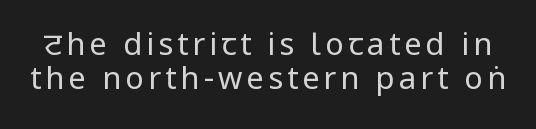
{"serif": "no", "italic": "no", "bold": "no", "weight": "regular", "width": "condensed", "stroke_contrast": "low", "x_height": "large", "monospaced": "no", "underline": "no", "line_spacing": "tight", "line_spacing_ratio": 1.11, "glyph_px": 31}
